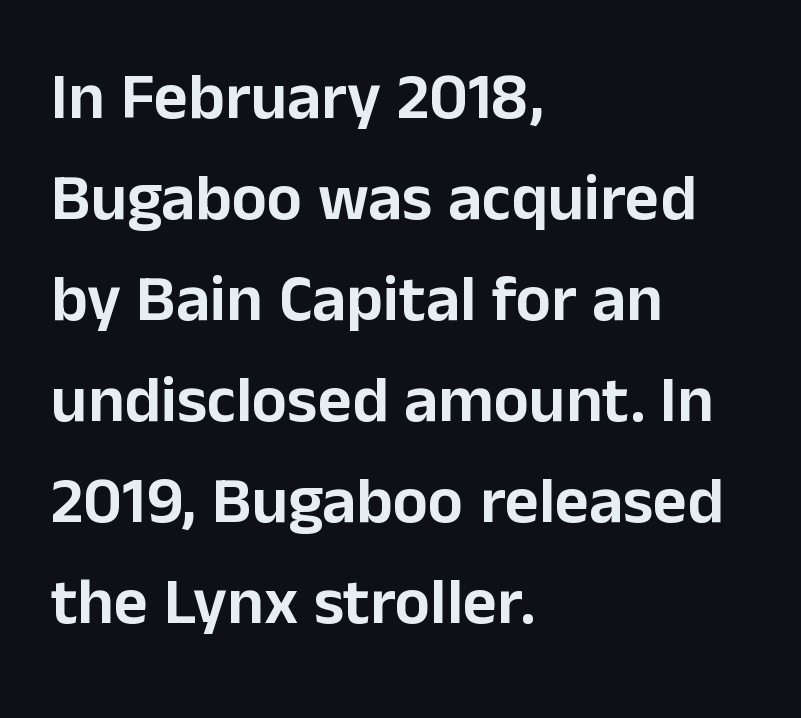
The image shows 66 px sans-serif type, upright; set left-aligned, normal line spacing (1.53x), normal letter spacing, not underlined; low stroke contrast and a medium x-height.
